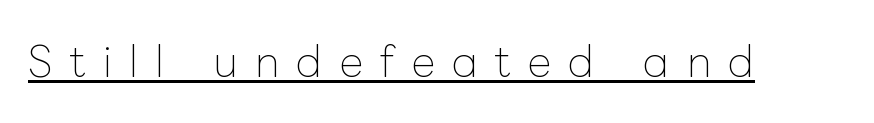
Q: Is the text bold? A: No.
Q: Is the text italic (slanted)? A: No, it is upright.
Q: Is the text underlined? A: Yes.
Q: Is the spacing between letters normal or unusually wide? A: Unusually wide.
Q: Width (condensed, normal, or wide)? A: Normal.
Q: Stroke contrast? A: Low.
Q: x-height? A: Medium.
Q: Monospaced? A: No.
